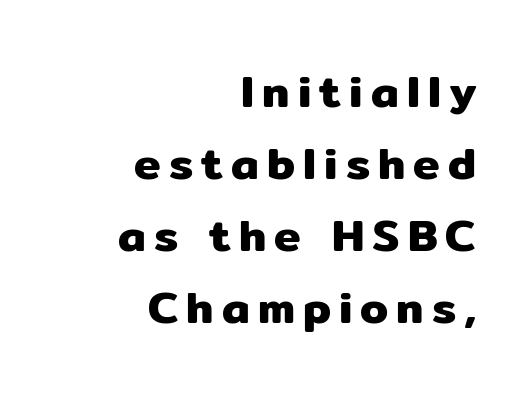
Italic? Not at all — the glyphs are vertical. Bare-footed words on every line. Baseline-to-baseline distance is the conventional proportion of letter height. The rendering shows plain stroke endings on the letterforms — a sans-serif design.
